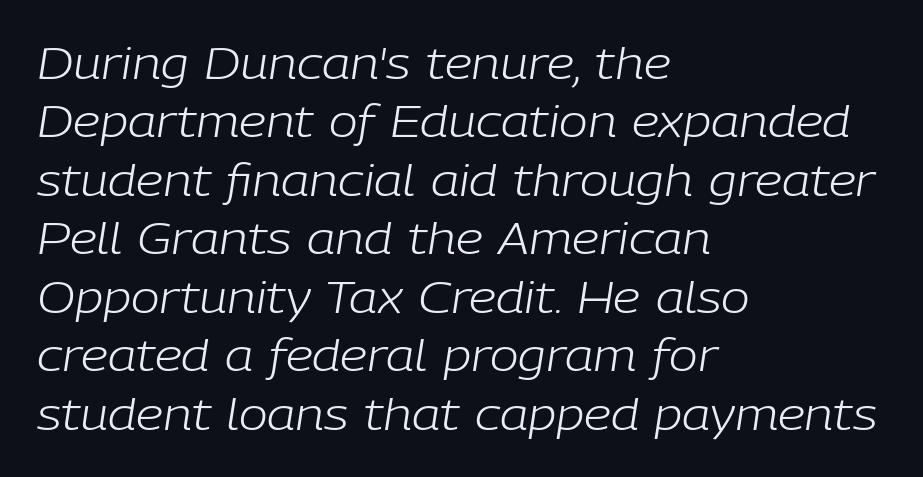
{"italic": "yes", "lean": "right", "slant_degrees": 9, "bold": "no", "weight": "light", "width": "normal", "stroke_contrast": "low", "x_height": "medium", "monospaced": "no", "underline": "no", "align": "left", "line_spacing": "normal", "line_spacing_ratio": 1.36, "letter_spacing": "normal", "letter_spacing_em": 0.0, "glyph_px": 43}
